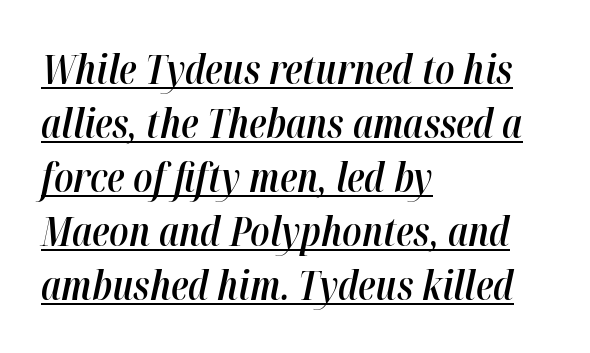
The image shows 40 px semibold, condensed type, italic (leaning right); set left-aligned, normal line spacing (1.35x), normal letter spacing, underlined; high stroke contrast and a medium x-height.
